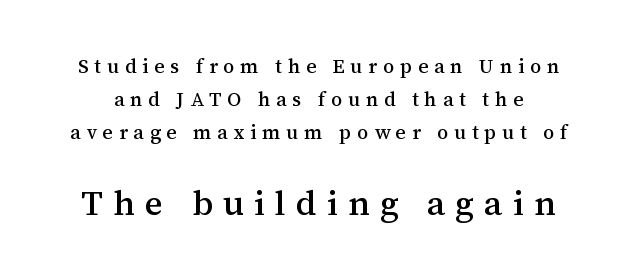
{"serif": "yes", "italic": "no", "width": "normal", "stroke_contrast": "medium", "x_height": "medium", "monospaced": "no", "underline": "no", "line_spacing": "normal", "line_spacing_ratio": 1.64, "letter_spacing": "wide", "letter_spacing_em": 0.29, "larger_block": "second", "size_ratio": 1.75, "glyph_px": 35}
